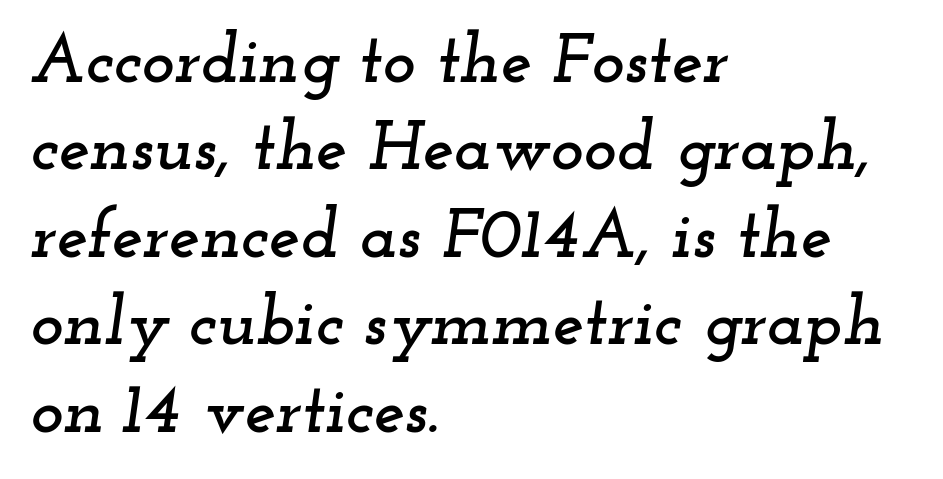
The image shows 70 px wide serif type, italic (leaning right); set left-aligned, normal line spacing (1.25x), normal letter spacing, not underlined; low stroke contrast and a small x-height.
